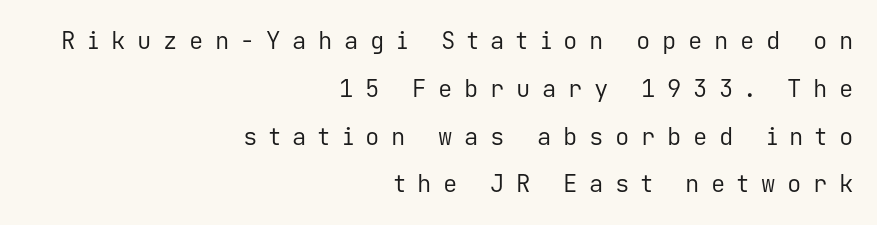
No extra ink here — the face is not bold. Italic? Not at all — the glyphs are vertical. Look at the tracking — it's clearly loosened, letters drifting apart. The area under the type is left untouched.
